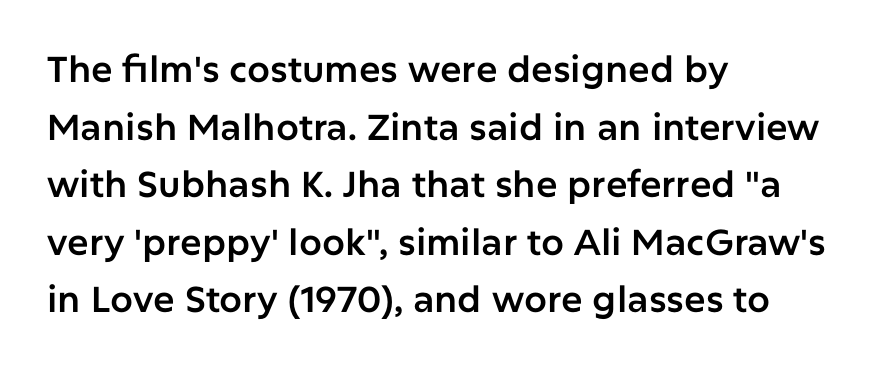
The image shows 36 px sans-serif type, upright; set left-aligned, normal line spacing (1.6x), normal letter spacing, not underlined; low stroke contrast and a medium x-height.
